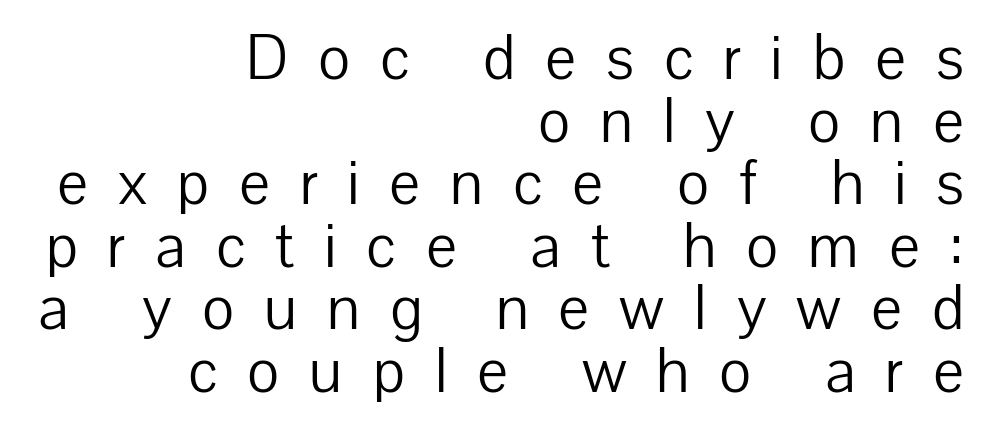
Q: Is the text bold? A: No.
Q: Is the text italic (slanted)? A: No, it is upright.
Q: Is the typeface a serif or a sans-serif typeface? A: Sans-serif.
Q: Is the text underlined? A: No.
Q: How is the paragraph aligned? A: Right-aligned.
Q: Is the spacing between letters normal or unusually wide? A: Unusually wide.
Q: Is the spacing between lines tight, normal or loose? A: Tight.
Q: Width (condensed, normal, or wide)? A: Normal.
Q: Stroke contrast? A: Low.
Q: x-height? A: Medium.
Q: Monospaced? A: No.
